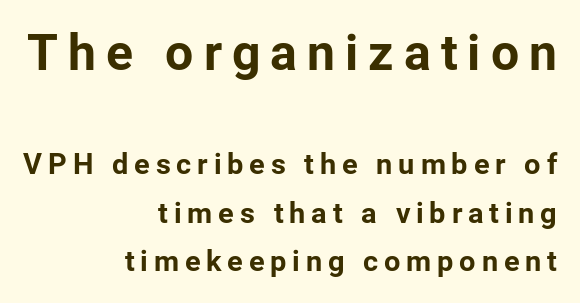
Q: Is the text bold? A: Yes.
Q: Is the text italic (slanted)? A: No, it is upright.
Q: Is the typeface a serif or a sans-serif typeface? A: Sans-serif.
Q: Is the text underlined? A: No.
Q: How is the paragraph aligned? A: Right-aligned.
Q: Is the spacing between letters normal or unusually wide? A: Unusually wide.
Q: Is the spacing between lines tight, normal or loose? A: Normal.
Q: Which block of text is set in a larger size, the first (top) or the second (bottom)? A: The first (top) one.
Q: Width (condensed, normal, or wide)? A: Normal.
Q: Stroke contrast? A: Low.
Q: x-height? A: Medium.
Q: Monospaced? A: No.
